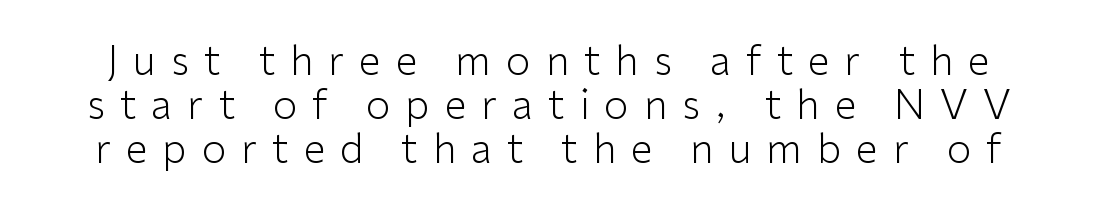
The image shows 40 px light sans-serif type, upright; set tight line spacing (1.1x), unusually wide letter spacing (+0.37 em), not underlined; low stroke contrast and a medium x-height.
